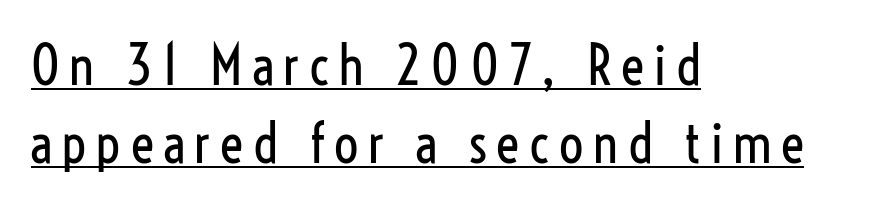
Q: Is the text bold? A: No.
Q: Is the text italic (slanted)? A: No, it is upright.
Q: Is the typeface a serif or a sans-serif typeface? A: Sans-serif.
Q: Is the text underlined? A: Yes.
Q: How is the paragraph aligned? A: Left-aligned.
Q: Is the spacing between lines tight, normal or loose? A: Normal.
Q: Width (condensed, normal, or wide)? A: Condensed.
Q: Stroke contrast? A: Low.
Q: x-height? A: Medium.
Q: Monospaced? A: No.
